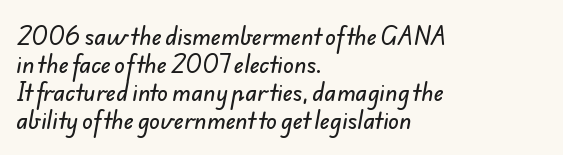
The image shows 22 px text type; set left-aligned, normal line spacing (1.27x), normal letter spacing, not underlined.
